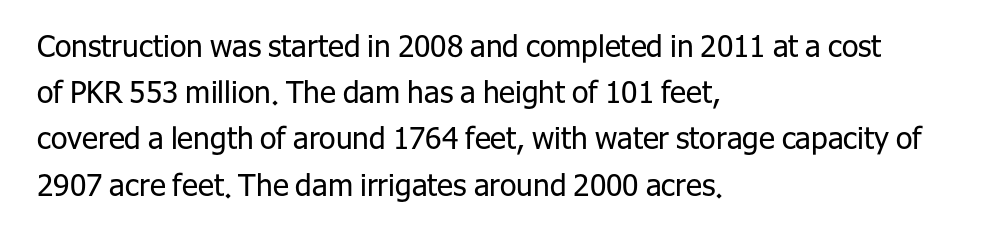
{"serif": "no", "italic": "no", "bold": "no", "weight": "regular", "width": "normal", "stroke_contrast": "low", "x_height": "medium", "monospaced": "no", "underline": "no", "align": "left", "line_spacing": "normal", "line_spacing_ratio": 1.54, "letter_spacing": "normal", "letter_spacing_em": 0.0, "glyph_px": 30}
